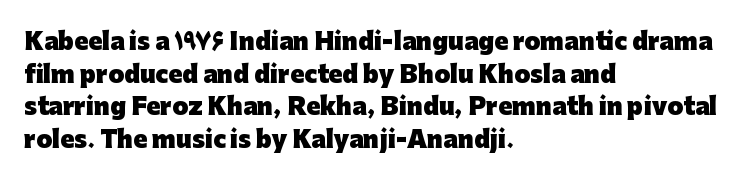
{"italic": "no", "bold": "yes", "underline": "no", "align": "left", "line_spacing": "normal", "line_spacing_ratio": 1.42, "letter_spacing": "normal", "letter_spacing_em": 0.0, "glyph_px": 23}
